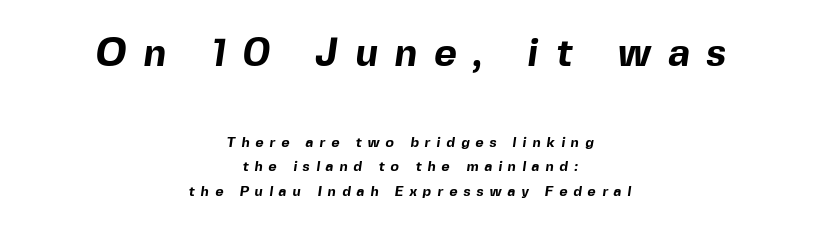
Q: Is the text bold? A: Yes.
Q: Is the typeface a serif or a sans-serif typeface? A: Sans-serif.
Q: Is the text underlined? A: No.
Q: How is the paragraph aligned? A: Centered.
Q: Is the spacing between letters normal or unusually wide? A: Unusually wide.
Q: Which block of text is set in a larger size, the first (top) or the second (bottom)? A: The first (top) one.
Q: Width (condensed, normal, or wide)? A: Normal.
Q: x-height? A: Medium.
Q: Monospaced? A: No.
